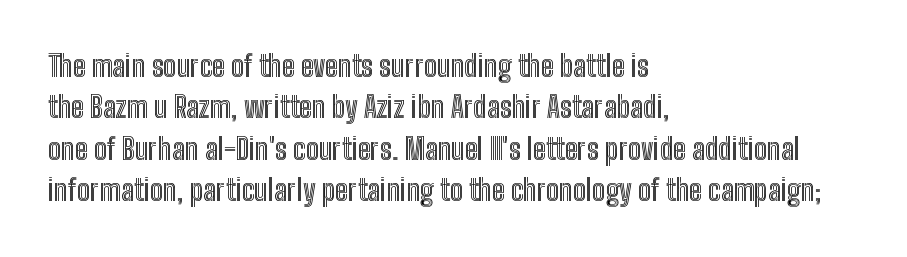
Clear beneath every line of the passage. Caption: multi-line text, flush left, ragged right. Each new line begins a customary step beneath the previous one. Here the glyphs are tracked normally, forming tight word shapes. Spacing verdict: proportional, widths tailored to each character.
